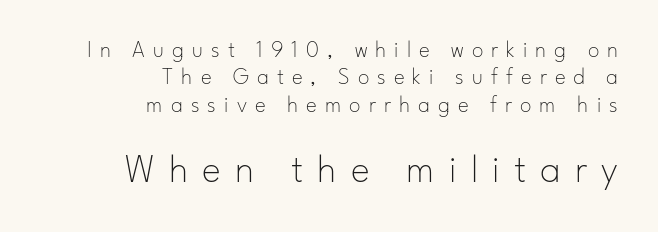
The font family rendered here belongs to the sans-serif group. The font's upright variant was chosen for this text. Caption: multi-line text, flush right, ragged left. Beneath every word, the page is bare.
